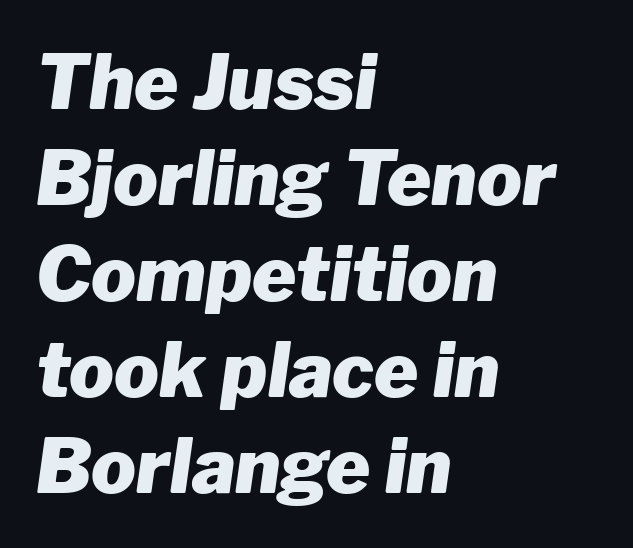
A clean baseline with only descenders dipping below it. Students, this is bold: see how much ink each stroke carries. Tracking here is standard; glyphs follow each other at the usual distance. Proportional: the letters do not fall into vertical columns. How would I describe the line gaps? Plain and ordinary.
